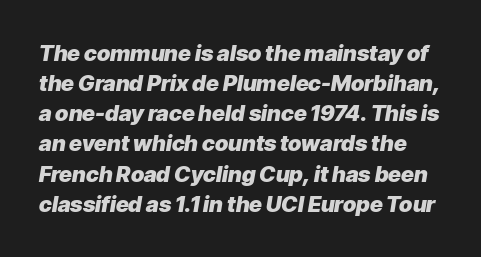
The image shows 22 px bold type, italic (leaning right); set normal line spacing (1.37x), normal letter spacing, not underlined.
